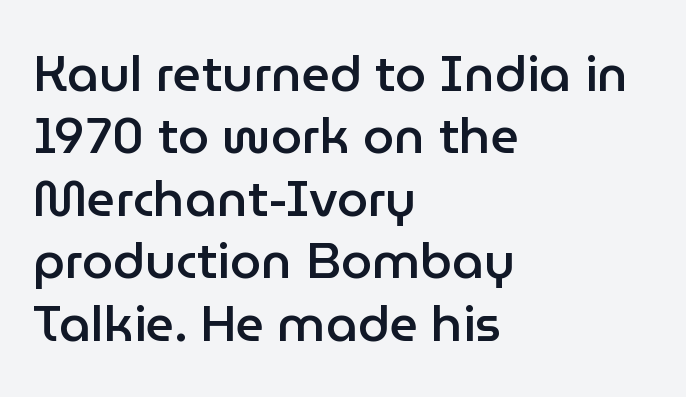
Heft: intermediate — a semibold. The rendering uses a moderate line-height, typical for paragraphs. The zone under the glyphs is completely vacant. This is roman type, the default non-slanted kind. The compositor pushed each line to the left boundary. Standard letterfit; no display-style spreading of the glyphs.
